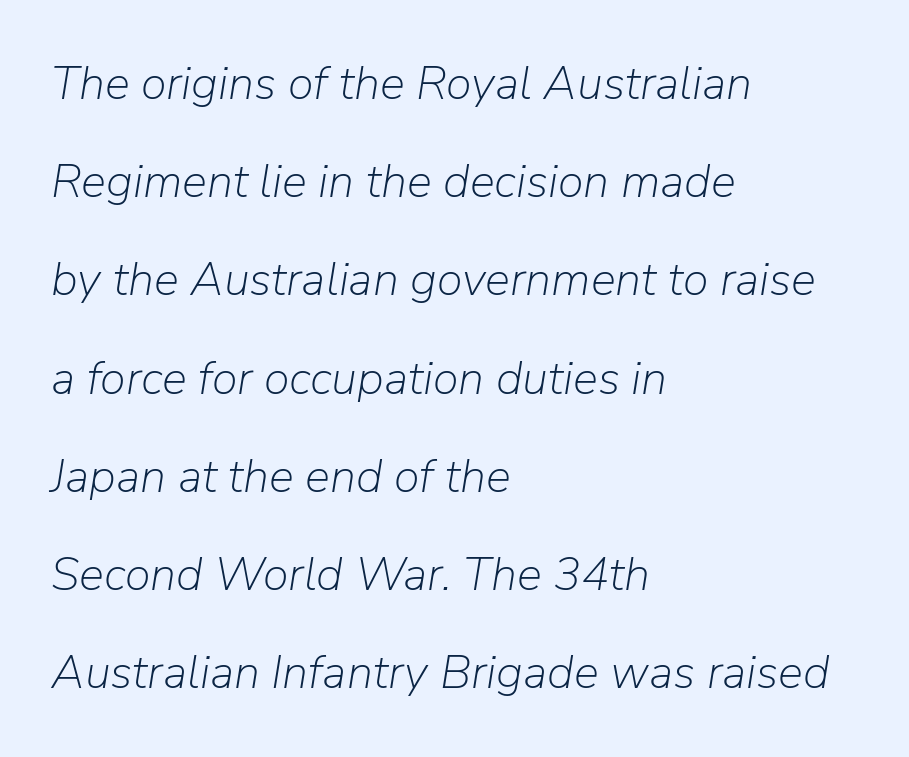
No extra tracking has been applied to these lines. Unmarked baselines from the first word to the last. Does the leading feel generous? Absolutely, it's lavish. The weight would be labelled regular, book, light, or lighter still. A classic flush-left, rag-right setting is used for this passage.
